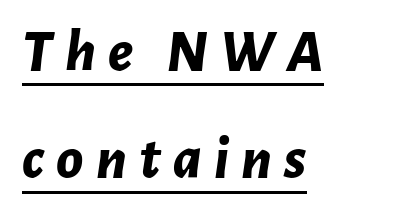
Do the characters align in a grid? No, the font is proportional. Weight check: bold — yes, fully. You can see a thin bar hugging the bottom of the glyphs. Posture: slanted. Short note: letters widely spaced. The setting favours the left margin, as ordinary paragraphs usually do.
